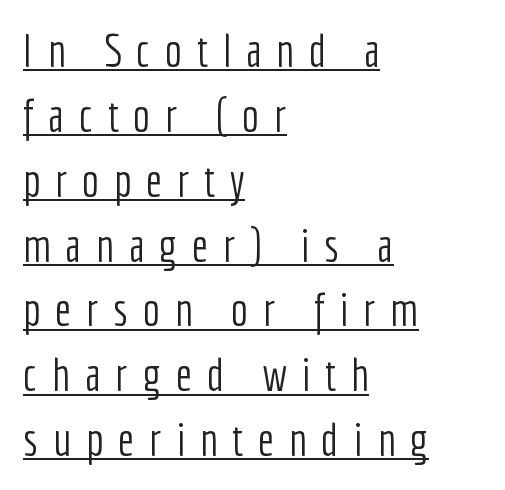
Q: Is the text bold? A: No.
Q: Is the text italic (slanted)? A: No, it is upright.
Q: Is the typeface a serif or a sans-serif typeface? A: Sans-serif.
Q: Is the text underlined? A: Yes.
Q: How is the paragraph aligned? A: Left-aligned.
Q: Is the spacing between letters normal or unusually wide? A: Unusually wide.
Q: Is the spacing between lines tight, normal or loose? A: Normal.
Q: Width (condensed, normal, or wide)? A: Condensed.
Q: Stroke contrast? A: Low.
Q: x-height? A: Medium.
Q: Monospaced? A: No.
